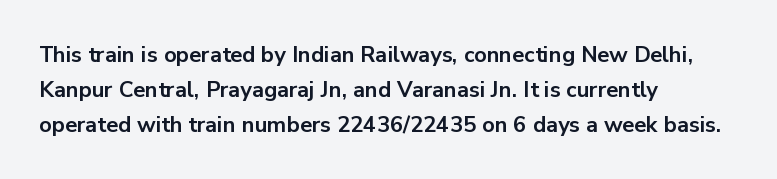
Q: Is the text bold? A: Yes.
Q: Is the text italic (slanted)? A: No, it is upright.
Q: Is the text underlined? A: No.
Q: How is the paragraph aligned? A: Left-aligned.
Q: Is the spacing between letters normal or unusually wide? A: Normal.
Q: Is the spacing between lines tight, normal or loose? A: Normal.
